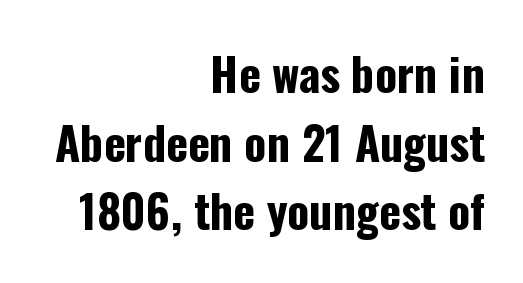
{"serif": "no", "italic": "no", "bold": "yes", "weight": "bold", "width": "condensed", "stroke_contrast": "low", "x_height": "medium", "monospaced": "no", "underline": "no", "align": "right", "line_spacing": "normal", "line_spacing_ratio": 1.49, "letter_spacing": "normal", "letter_spacing_em": 0.0, "glyph_px": 46}
